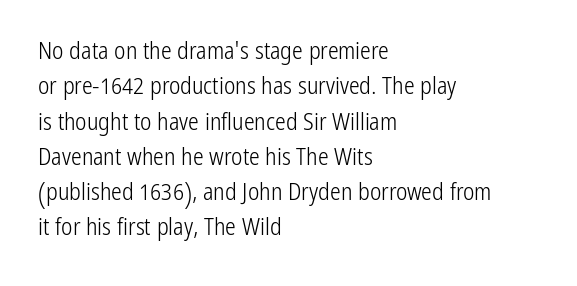
The image shows 24 px text type, upright; set left-aligned, normal line spacing (1.47x), normal letter spacing, not underlined.
